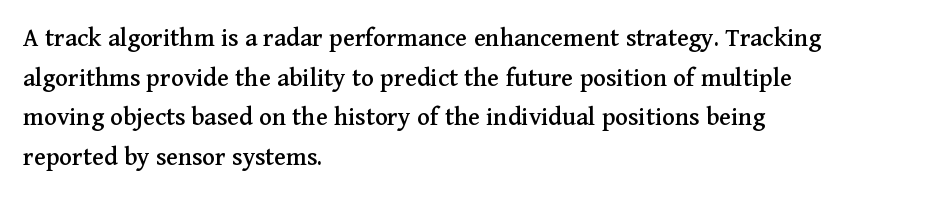
Reading down the column, the eye jumps a familiar distance to each next line. The gaps between neighbouring characters are ordinary and unremarkable. Every character sits straight up, as roman type does. These lines stack with their left ends in a neat column. Bare-footed words on every line.
